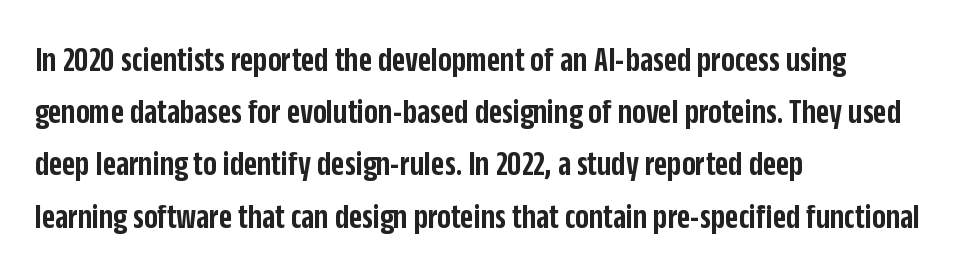
The image shows 36 px semibold, condensed sans-serif type, upright; set left-aligned, normal line spacing (1.45x), normal letter spacing, not underlined; low stroke contrast and a large x-height.
